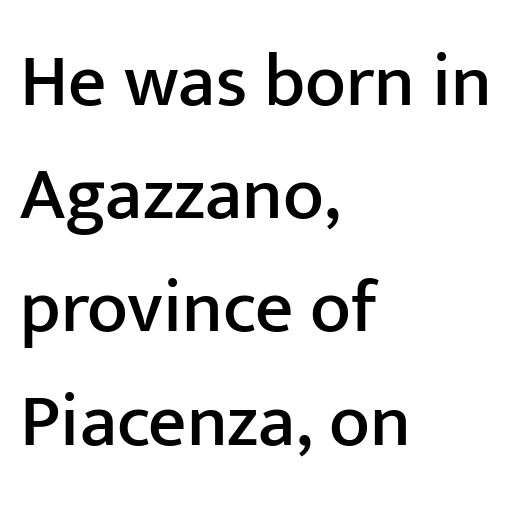
{"serif": "no", "italic": "no", "width": "normal", "stroke_contrast": "low", "x_height": "medium", "monospaced": "no", "underline": "no", "align": "left", "line_spacing": "normal", "line_spacing_ratio": 1.51, "letter_spacing": "normal", "letter_spacing_em": 0.0, "glyph_px": 75}
